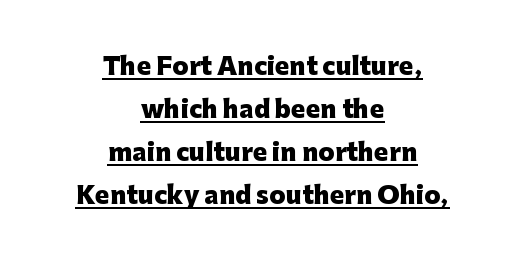
Q: Is the text bold? A: Yes.
Q: Is the text italic (slanted)? A: No, it is upright.
Q: Is the text underlined? A: Yes.
Q: How is the paragraph aligned? A: Centered.
Q: Is the spacing between letters normal or unusually wide? A: Normal.
